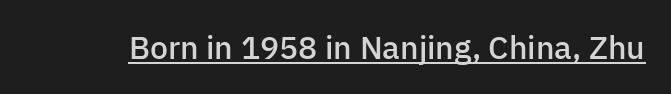
Q: Is the text bold? A: Semi-bold.
Q: Is the text italic (slanted)? A: No, it is upright.
Q: Is the typeface a serif or a sans-serif typeface? A: Sans-serif.
Q: Is the text underlined? A: Yes.
Q: Is the spacing between letters normal or unusually wide? A: Normal.
Q: Width (condensed, normal, or wide)? A: Normal.
Q: Stroke contrast? A: Low.
Q: x-height? A: Medium.
Q: Monospaced? A: No.
